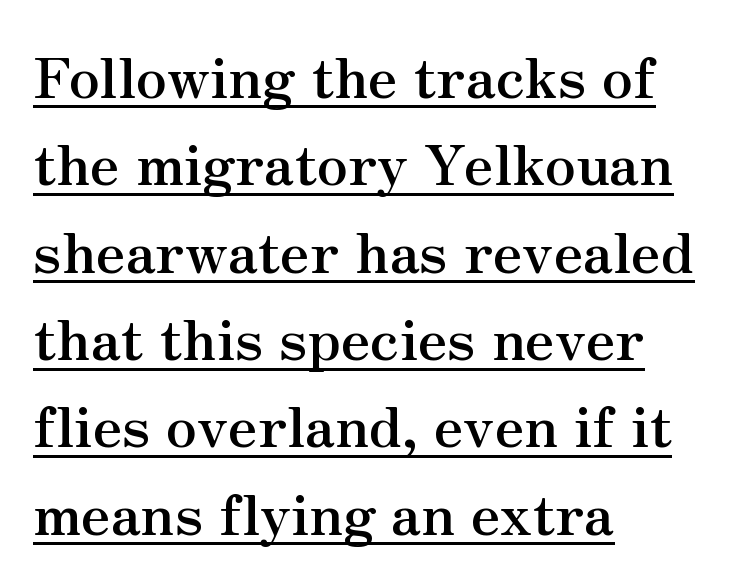
A serif font was chosen for this passage. The rendering uses natural spacing where letterforms have individual widths. Casual observation: everything's shoved over to the left. Compared with typical body copy, the letter spacing here is the same.
